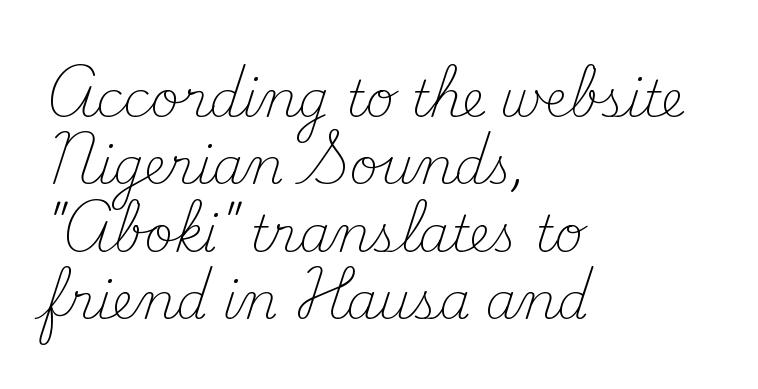
The image shows 50 px light serif type; set left-aligned, normal line spacing (1.35x), normal letter spacing, not underlined; medium stroke contrast and a small x-height.
